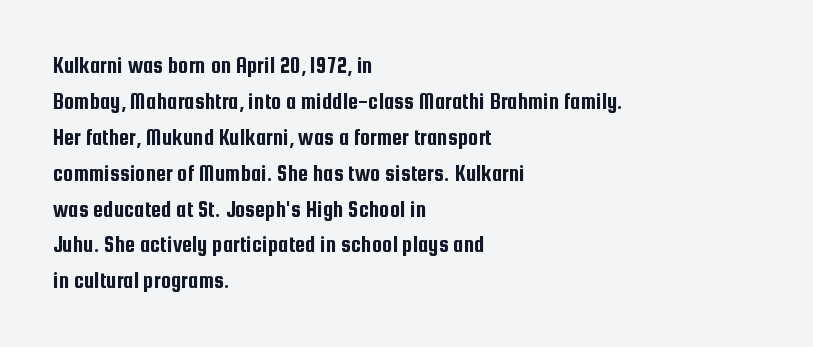
The image shows 23 px text type, upright; set left-aligned, normal line spacing (1.56x), normal letter spacing, not underlined.
